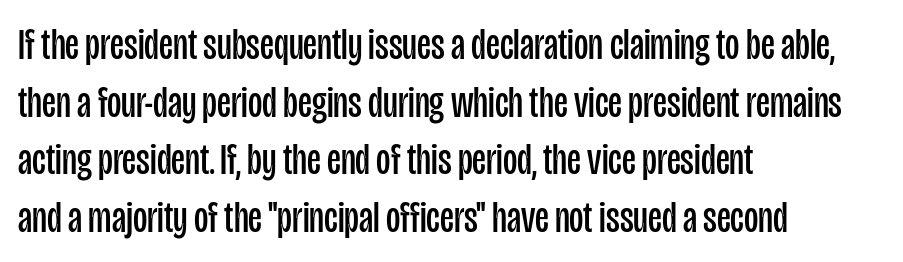
The image shows 44 px regular-weight, condensed sans-serif type, upright; set left-aligned, normal line spacing (1.31x), normal letter spacing, not underlined; low stroke contrast and a large x-height.
